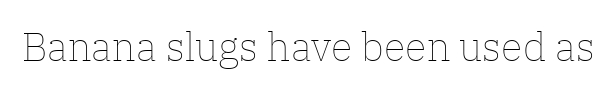
The letters advance in unequal steps, a hallmark of proportional type. You could call the tracking neutral — neither tight nor loose. The specimen omits any rule beneath the text block's lines. Designer's note — italics off, roman on.
